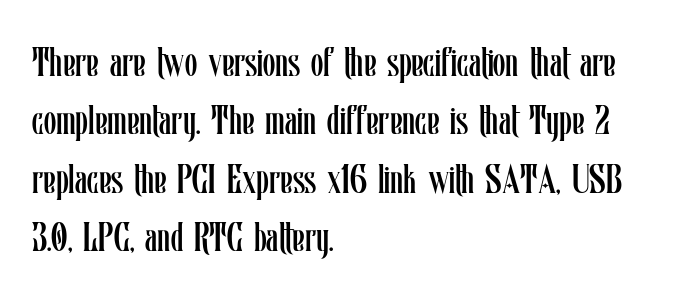
{"italic": "no", "bold": "no", "weight": "regular", "width": "condensed", "stroke_contrast": "low", "x_height": "medium", "monospaced": "no", "underline": "no", "align": "left", "line_spacing": "normal", "line_spacing_ratio": 1.46, "letter_spacing": "normal", "letter_spacing_em": 0.0, "glyph_px": 40}
